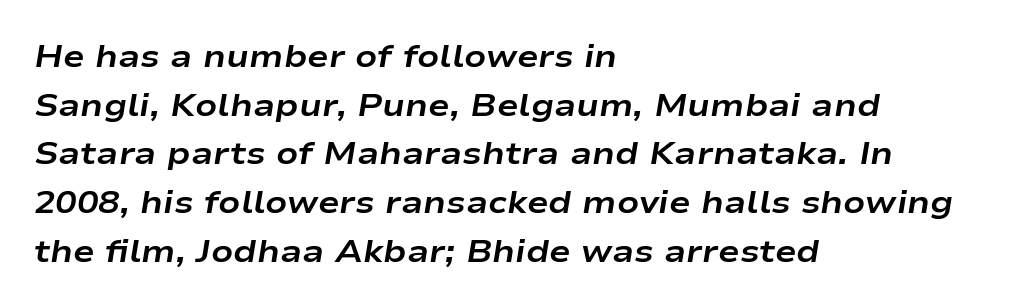
Tall strokes in this sample are angled rather than plumb. This rendering features lettering with no underline. All the whitespace from short lines collects on the right. The face used here has the dense, thick strokes of a bold. You could not count columns in this text — the font is proportionally spaced.
